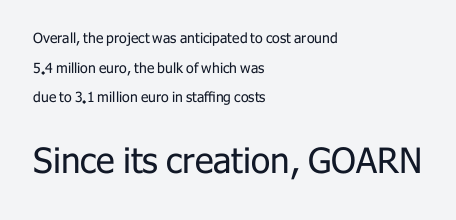
Plain, unruled lines of type. Left-aligned paragraph, ragged on the right. Quick note: not italic, upright. The typeface chosen for these lines omits serifs.
